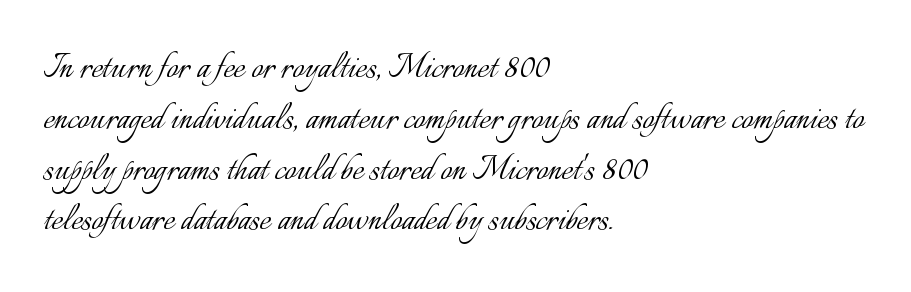
{"bold": "no", "weight": "light", "width": "normal", "stroke_contrast": "low", "x_height": "small", "monospaced": "no", "underline": "no", "align": "left", "line_spacing_ratio": 1.21, "letter_spacing": "normal", "letter_spacing_em": 0.0, "glyph_px": 42}
